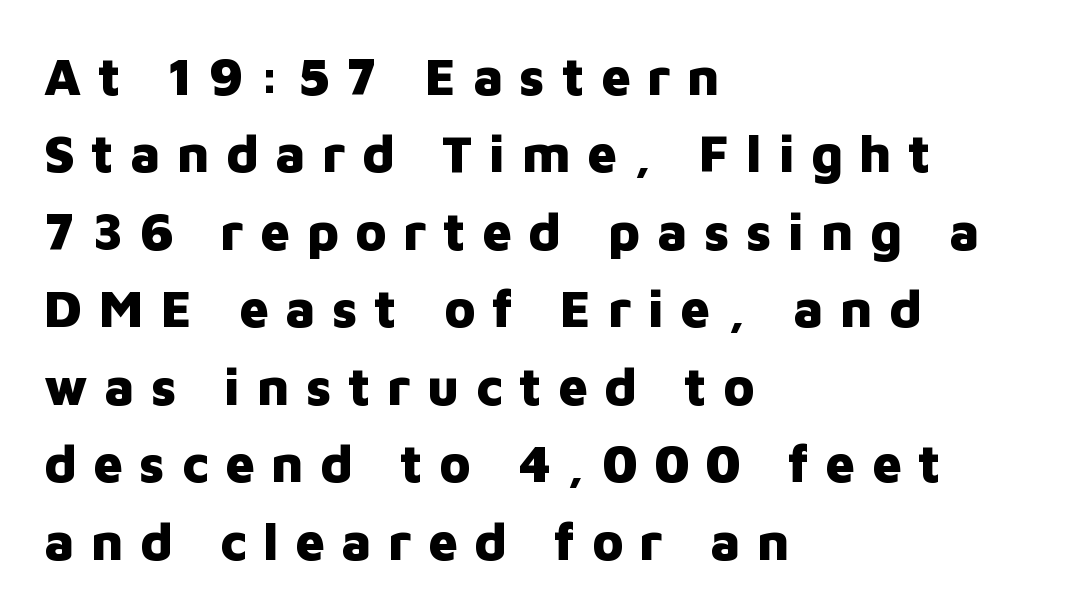
The image shows 52 px heavy sans-serif type, upright; set left-aligned, normal line spacing (1.49x), unusually wide letter spacing (+0.32 em), not underlined; low stroke contrast and a medium x-height.
